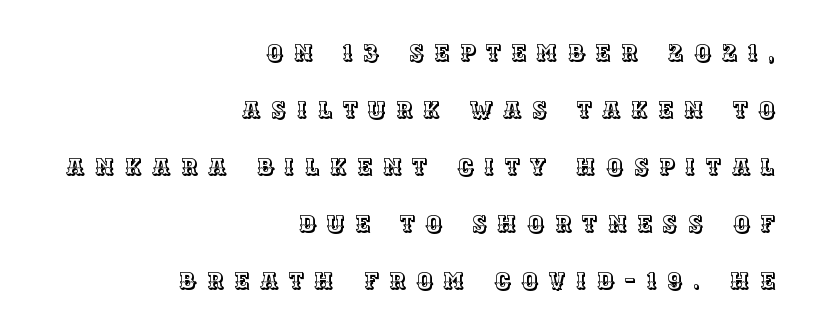
The image shows 23 px text type, upright; set right-aligned, loose line spacing (2.48x), unusually wide letter spacing (+0.45 em), not underlined.
